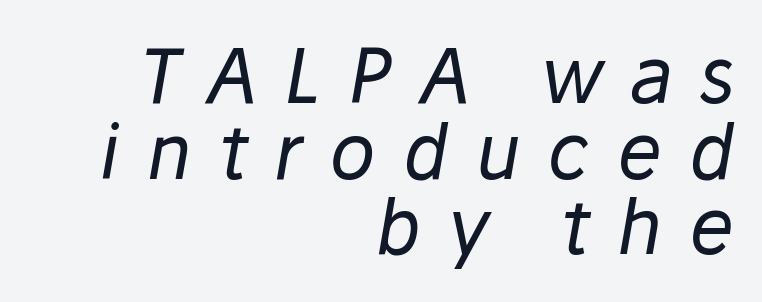
The image shows 75 px regular-weight type, italic (leaning right); set right-aligned, tight line spacing (1.01x), unusually wide letter spacing (+0.36 em), not underlined; low stroke contrast and a medium x-height.
